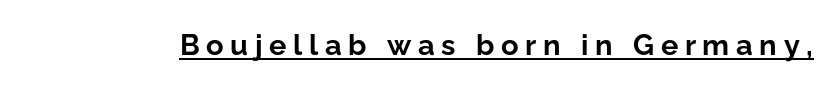
The image shows 29 px bold sans-serif type, upright; set unusually wide letter spacing (+0.23 em), underlined; low stroke contrast and a medium x-height.
